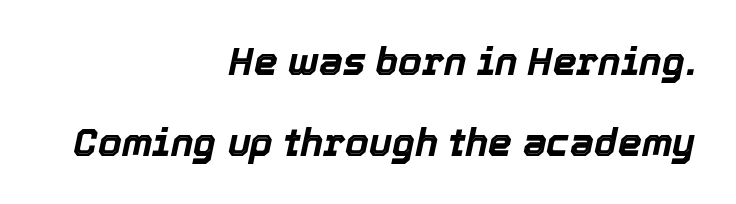
Q: Is the text bold? A: Yes.
Q: Is the text italic (slanted)? A: Yes, it leans right by about 12 degrees.
Q: Is the text underlined? A: No.
Q: How is the paragraph aligned? A: Right-aligned.
Q: Is the spacing between letters normal or unusually wide? A: Normal.
Q: Is the spacing between lines tight, normal or loose? A: Loose.
Q: Width (condensed, normal, or wide)? A: Normal.
Q: x-height? A: Medium.
Q: Monospaced? A: No.
